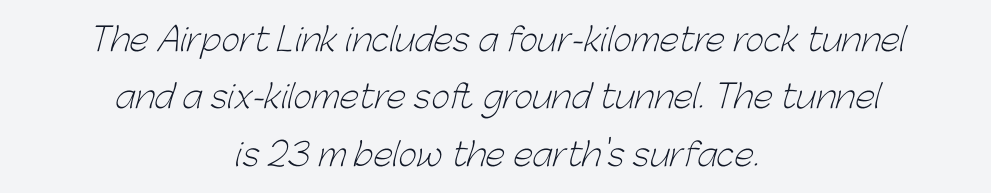
Q: Is the text bold? A: No.
Q: Is the typeface a serif or a sans-serif typeface? A: Sans-serif.
Q: Is the text underlined? A: No.
Q: How is the paragraph aligned? A: Centered.
Q: Is the spacing between letters normal or unusually wide? A: Normal.
Q: Width (condensed, normal, or wide)? A: Normal.
Q: Stroke contrast? A: Low.
Q: x-height? A: Medium.
Q: Monospaced? A: No.
